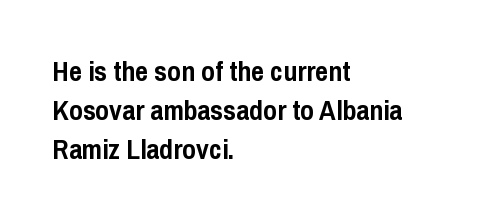
Q: Is the text bold? A: Yes.
Q: Is the text italic (slanted)? A: No, it is upright.
Q: Is the typeface a serif or a sans-serif typeface? A: Sans-serif.
Q: Is the text underlined? A: No.
Q: How is the paragraph aligned? A: Left-aligned.
Q: Is the spacing between letters normal or unusually wide? A: Normal.
Q: Is the spacing between lines tight, normal or loose? A: Normal.
Q: Width (condensed, normal, or wide)? A: Condensed.
Q: Stroke contrast? A: Low.
Q: x-height? A: Medium.
Q: Monospaced? A: No.
